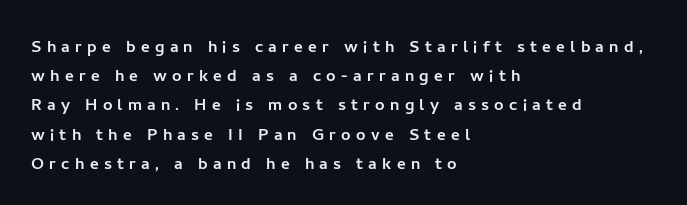
{"italic": "no", "underline": "no", "align": "left", "line_spacing": "normal", "line_spacing_ratio": 1.39, "letter_spacing": "wide", "letter_spacing_em": 0.25, "glyph_px": 21}
